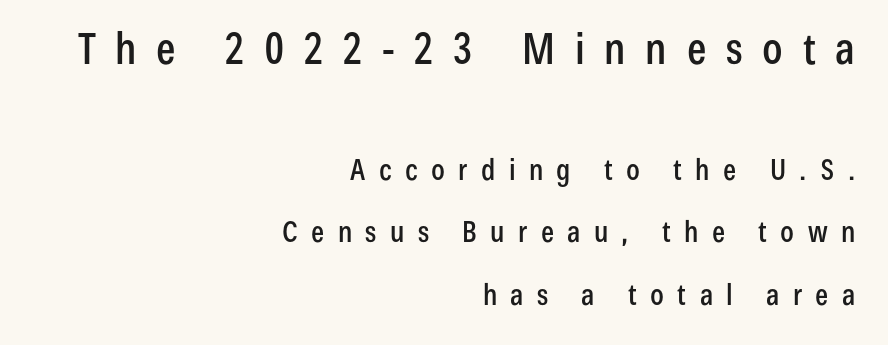
Nope, no serifs anywhere on these letters. Does the leading feel generous? Absolutely, it's lavish. The passage shown is typed in a proportional face where columns would drift. Large over small — that's the arrangement of the two blocks here.
